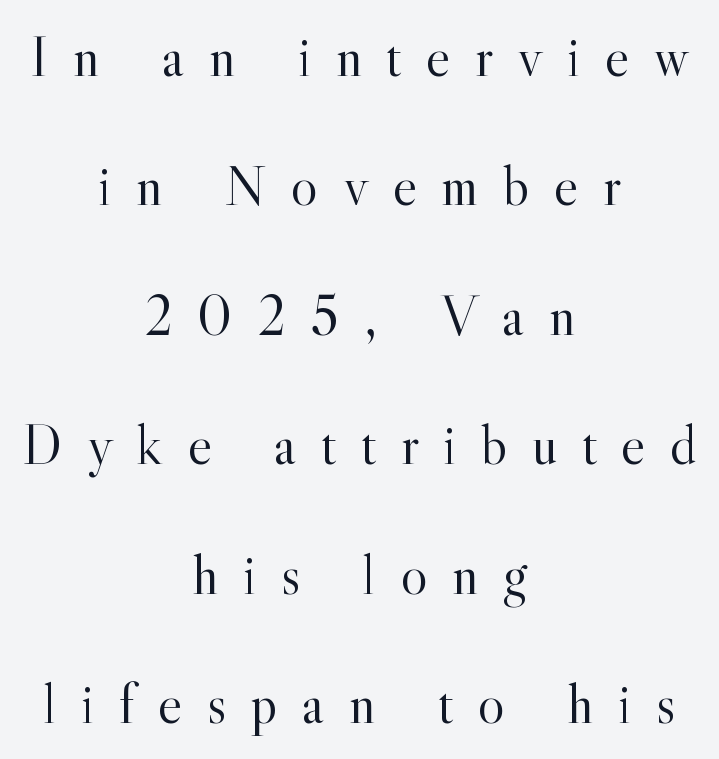
The image shows 57 px light serif type, upright; set centered, loose line spacing (2.27x), unusually wide letter spacing (+0.43 em), not underlined; a small x-height.
